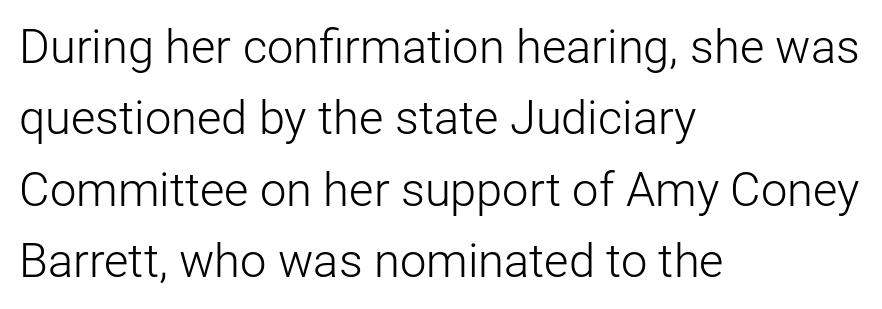
{"serif": "no", "italic": "no", "bold": "no", "weight": "light", "width": "normal", "stroke_contrast": "low", "x_height": "medium", "monospaced": "no", "underline": "no", "align": "left", "line_spacing": "normal", "line_spacing_ratio": 1.52, "letter_spacing": "normal", "letter_spacing_em": 0.0, "glyph_px": 47}
